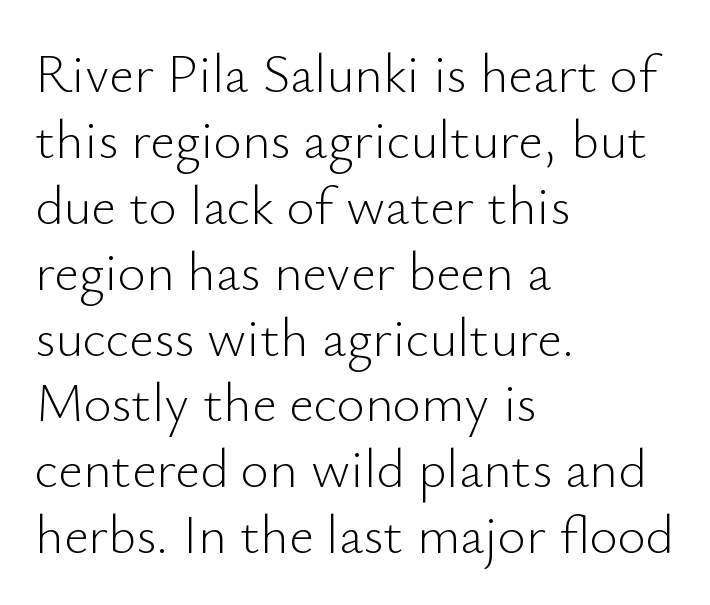
{"serif": "no", "italic": "no", "bold": "no", "weight": "light", "width": "normal", "stroke_contrast": "low", "x_height": "small", "monospaced": "no", "underline": "no", "align": "left", "line_spacing_ratio": 1.22, "letter_spacing": "normal", "letter_spacing_em": 0.0, "glyph_px": 54}
